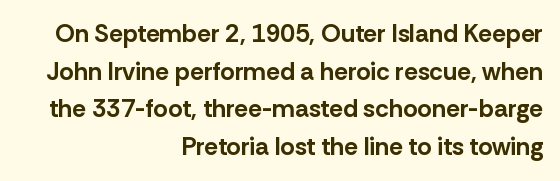
Q: Is the text bold? A: Yes.
Q: Is the text italic (slanted)? A: No, it is upright.
Q: Is the text underlined? A: No.
Q: How is the paragraph aligned? A: Right-aligned.
Q: Is the spacing between letters normal or unusually wide? A: Normal.
Q: Is the spacing between lines tight, normal or loose? A: Normal.
